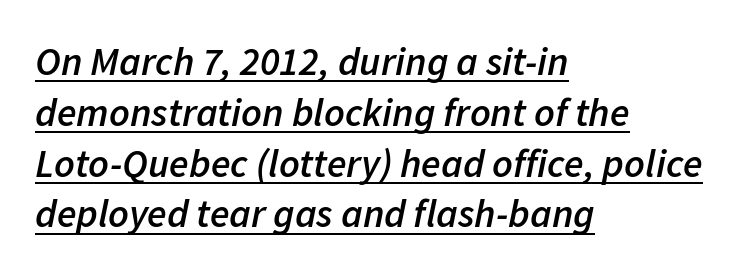
The image shows 40 px semibold type, italic (leaning right); set left-aligned, normal line spacing (1.27x), normal letter spacing, underlined; low stroke contrast and a medium x-height.
